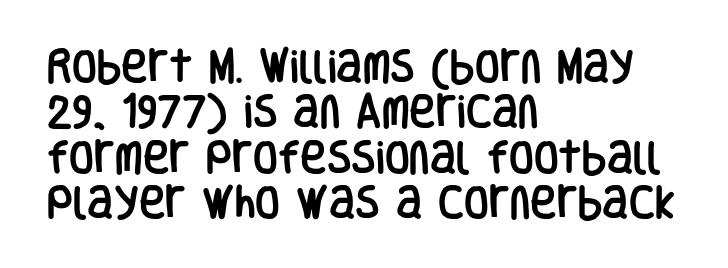
{"serif": "no", "italic": "no", "width": "condensed", "stroke_contrast": "low", "x_height": "large", "monospaced": "no", "underline": "no", "align": "left", "line_spacing": "normal", "line_spacing_ratio": 1.26, "letter_spacing": "normal", "letter_spacing_em": 0.0, "glyph_px": 36}
